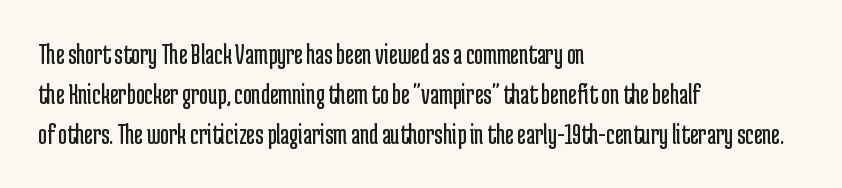
{"serif": "no", "italic": "no", "bold": "no", "weight": "regular", "width": "condensed", "stroke_contrast": "low", "x_height": "medium", "monospaced": "no", "underline": "no", "align": "left", "line_spacing": "normal", "line_spacing_ratio": 1.34, "letter_spacing": "normal", "letter_spacing_em": 0.0, "glyph_px": 30}
